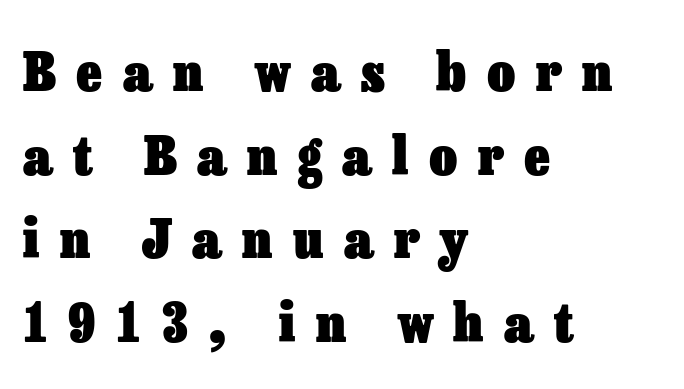
Nope, not italic — everything's standing straight. The gaps between neighbouring characters are conspicuously large. The string is rendered with underlining switched off. Here the designer chose a conventional face with non-uniform glyph widths. This sample is left-justified, so line endings fall wherever the words run out. Evenly set lines give the paragraph a standard silhouette.
